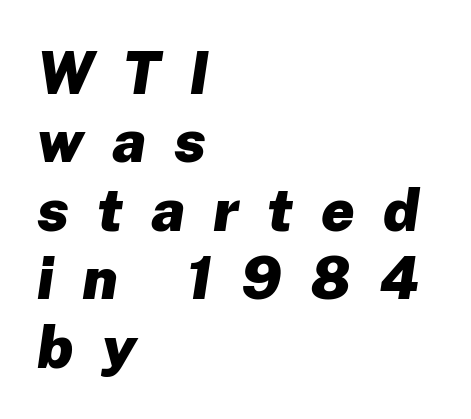
{"italic": "yes", "lean": "right", "slant_degrees": 8, "bold": "yes", "weight": "heavy", "width": "normal", "stroke_contrast": "low", "x_height": "medium", "monospaced": "no", "underline": "no", "align": "left", "line_spacing_ratio": 1.16, "letter_spacing": "wide", "letter_spacing_em": 0.48, "glyph_px": 59}
